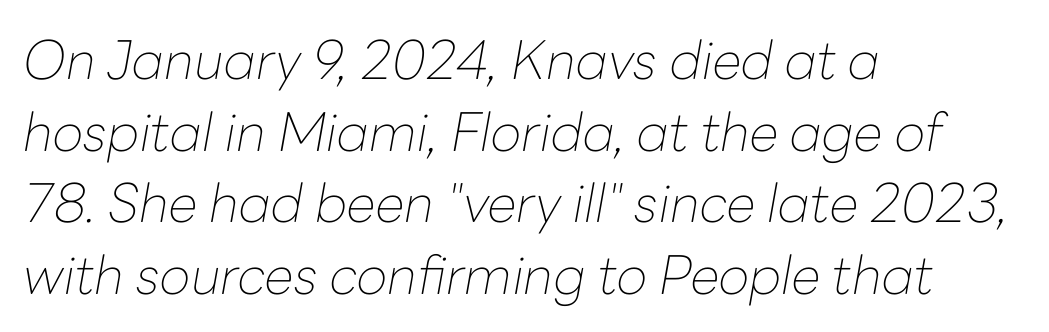
Q: Is the text bold? A: No.
Q: Is the text italic (slanted)? A: Yes, it leans right by about 10 degrees.
Q: Is the text underlined? A: No.
Q: How is the paragraph aligned? A: Left-aligned.
Q: Is the spacing between letters normal or unusually wide? A: Normal.
Q: Is the spacing between lines tight, normal or loose? A: Normal.
Q: Width (condensed, normal, or wide)? A: Normal.
Q: Stroke contrast? A: Low.
Q: x-height? A: Medium.
Q: Monospaced? A: No.
